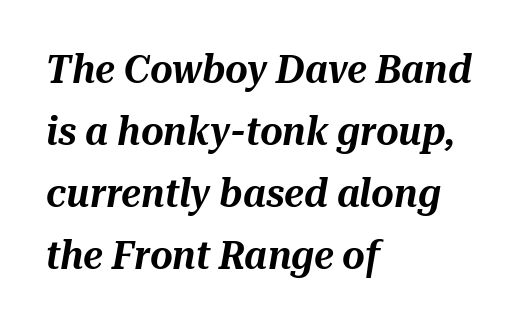
Slant detected: the letters are inclined. Reading down the column, the eye jumps a familiar distance to each next line. Proportional: the letters do not fall into vertical columns. Does extra space separate the letters? No, they use regular spacing. Decoration check: the copy has no underline. The setting favours the left margin, as ordinary paragraphs usually do.
